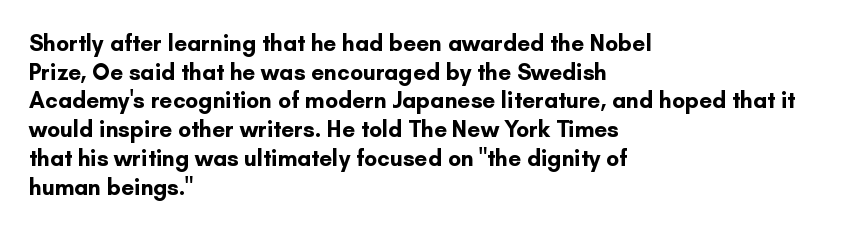
In CSS terms this would be text-align: left. On the weight axis this lands at bold, roughly 700. No word sits above an underline. Regarding leading, the lines here are spaced in the standard way. Quick note: not italic, upright. Glyph-to-glyph distance matches everyday printed text.
